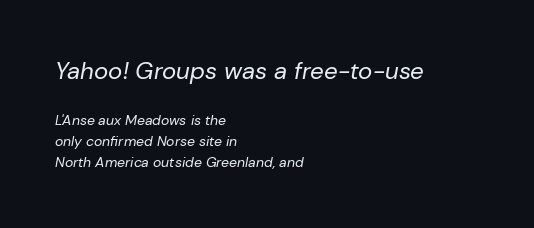
The image shows 24 px text type, italic (leaning right); set left-aligned, normal line spacing (1.52x), normal letter spacing, not underlined; the first (top) block is 1.71x larger.
